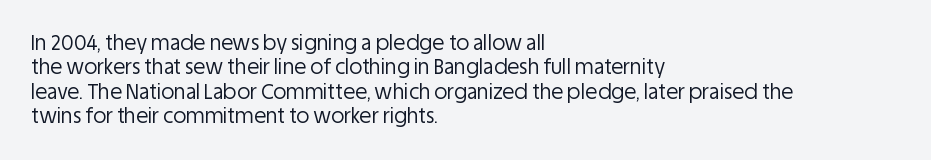
The image shows 20 px text type, upright; set left-aligned, line spacing 1.22x, normal letter spacing, not underlined.
